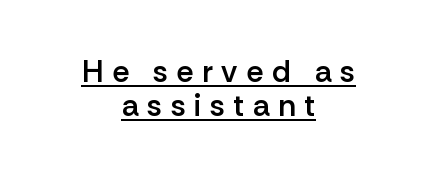
Q: Is the text bold? A: Semi-bold.
Q: Is the text italic (slanted)? A: No, it is upright.
Q: Is the typeface a serif or a sans-serif typeface? A: Sans-serif.
Q: Is the text underlined? A: Yes.
Q: How is the paragraph aligned? A: Centered.
Q: Is the spacing between letters normal or unusually wide? A: Unusually wide.
Q: Is the spacing between lines tight, normal or loose? A: Tight.
Q: Width (condensed, normal, or wide)? A: Normal.
Q: Stroke contrast? A: Low.
Q: x-height? A: Medium.
Q: Monospaced? A: No.
